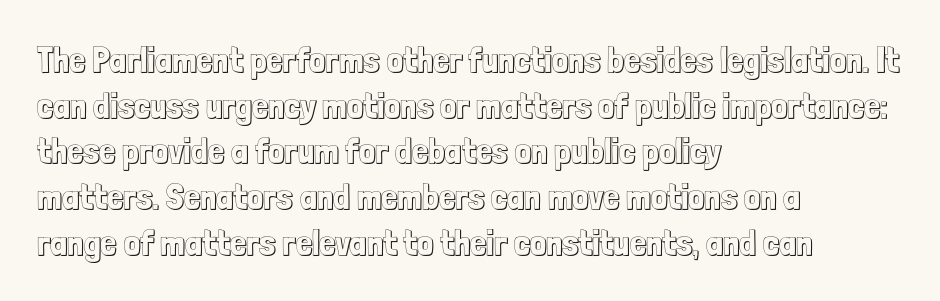
{"italic": "no", "width": "condensed", "x_height": "medium", "monospaced": "no", "underline": "no", "align": "left", "line_spacing": "normal", "line_spacing_ratio": 1.27, "letter_spacing": "normal", "letter_spacing_em": 0.0, "glyph_px": 36}
